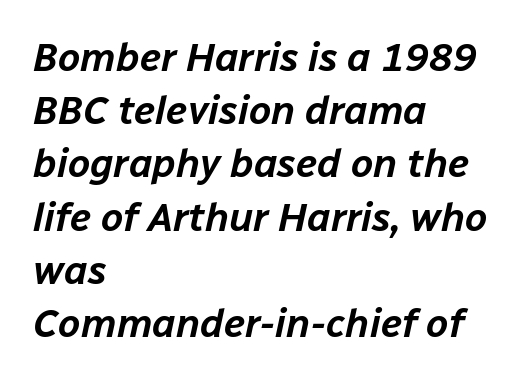
Rule under the text: the space is simply empty. Is there much room between lines? A standard amount, neither cramped nor airy. These lines are set flush left with a ragged right edge. The type is set solid horizontally, with unmodified tracking.
